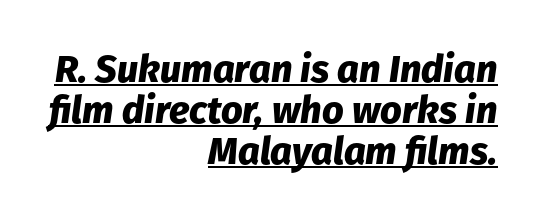
The letters advance in unequal steps, a hallmark of proportional type. Line endings align vertically; line beginnings do not. Summary of weight: heavy, a full bold. The glyphs look as if they've been sheared to an angle. Compared with typical body copy, the letter spacing here is the same.
